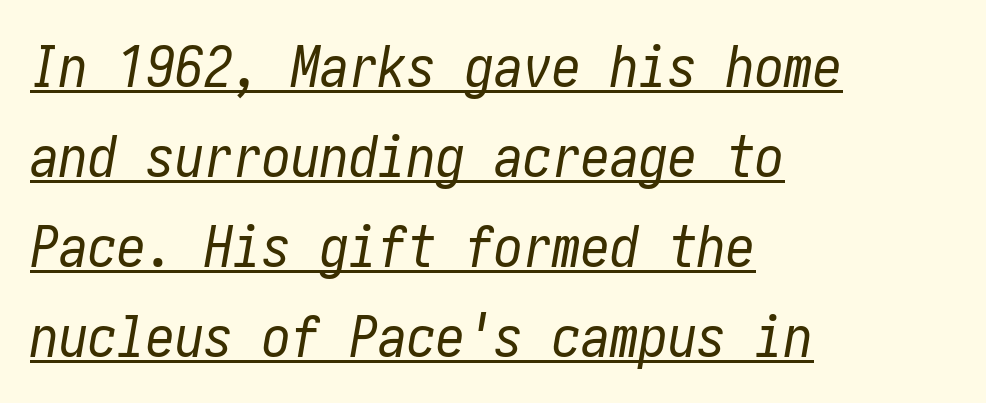
{"italic": "yes", "lean": "right", "slant_degrees": 10, "bold": "no", "weight": "regular", "width": "condensed", "stroke_contrast": "low", "x_height": "medium", "underline": "yes", "align": "left", "line_spacing": "normal", "line_spacing_ratio": 1.55, "letter_spacing": "normal", "letter_spacing_em": 0.0, "glyph_px": 58}
